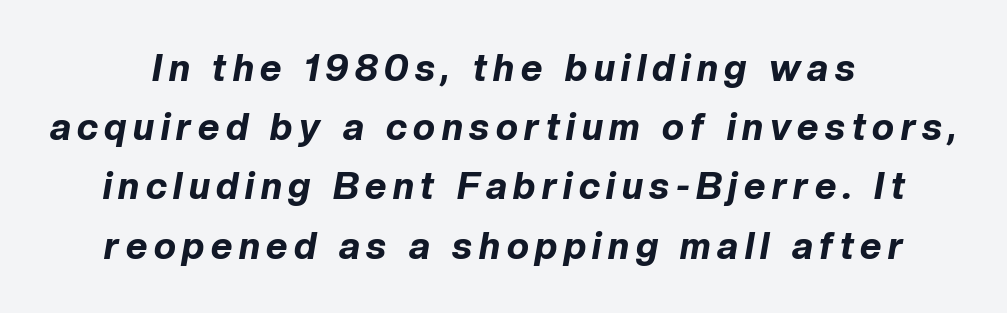
Q: Is the text bold? A: Yes.
Q: Is the text italic (slanted)? A: Yes, it leans right by about 10 degrees.
Q: Is the text underlined? A: No.
Q: Is the spacing between lines tight, normal or loose? A: Normal.
Q: Width (condensed, normal, or wide)? A: Normal.
Q: Stroke contrast? A: Low.
Q: x-height? A: Medium.
Q: Monospaced? A: No.
